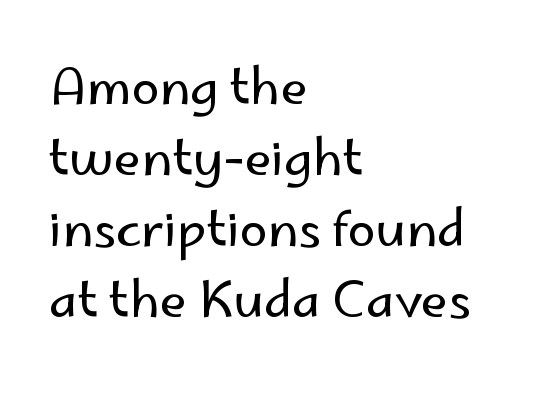
The image shows 50 px regular-weight sans-serif type, upright; set left-aligned, normal line spacing (1.42x), normal letter spacing, not underlined; low stroke contrast and a small x-height.
